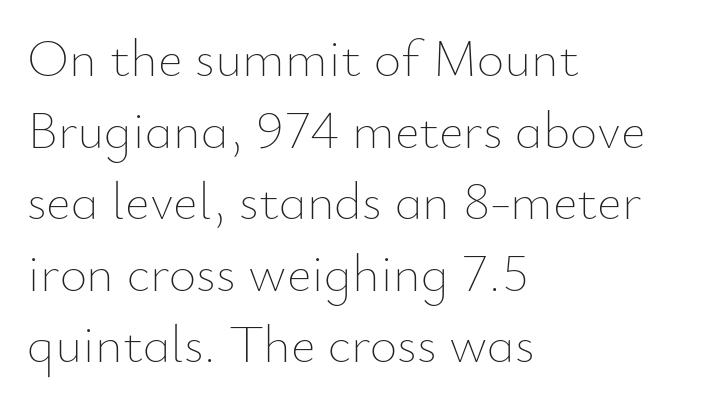
The image shows 53 px thin type, upright; set left-aligned, normal line spacing (1.35x), normal letter spacing, not underlined; low stroke contrast and a small x-height.
